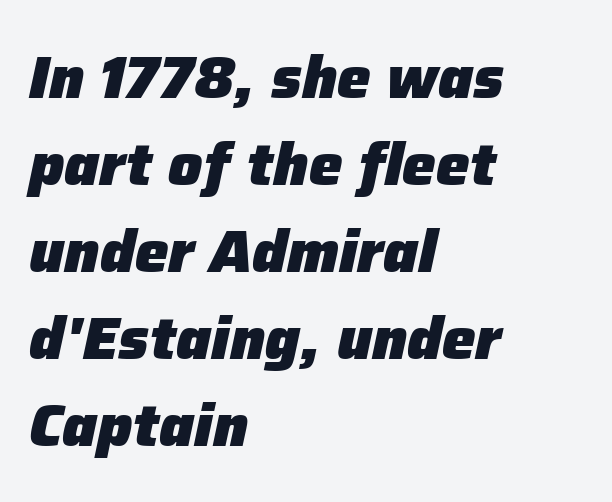
These lines carry a lot of weight — the face is fully bold. Default kerning and tracking; the words read as compact shapes. The passage is arranged the way most books set body copy — flush left. Style check: oblique. Each row of text sits above clean, open space.
